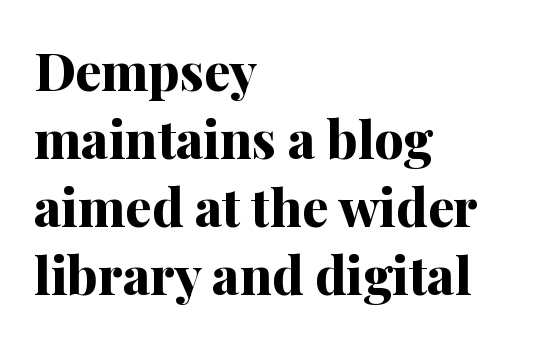
{"serif": "yes", "italic": "no", "bold": "yes", "weight": "bold", "width": "normal", "stroke_contrast": "medium", "x_height": "medium", "monospaced": "no", "underline": "no", "align": "left", "line_spacing": "normal", "line_spacing_ratio": 1.31, "letter_spacing": "normal", "letter_spacing_em": 0.0, "glyph_px": 52}
